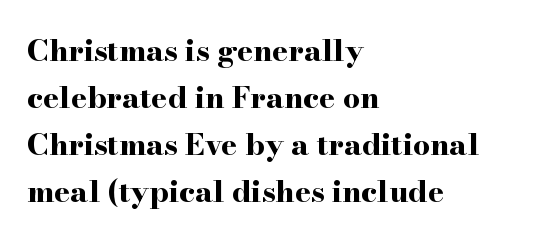
Q: Is the text bold? A: Yes.
Q: Is the text italic (slanted)? A: No, it is upright.
Q: Is the typeface a serif or a sans-serif typeface? A: Serif.
Q: Is the text underlined? A: No.
Q: How is the paragraph aligned? A: Left-aligned.
Q: Is the spacing between letters normal or unusually wide? A: Normal.
Q: Is the spacing between lines tight, normal or loose? A: Normal.
Q: Width (condensed, normal, or wide)? A: Wide.
Q: Stroke contrast? A: High.
Q: x-height? A: Small.
Q: Monospaced? A: No.
